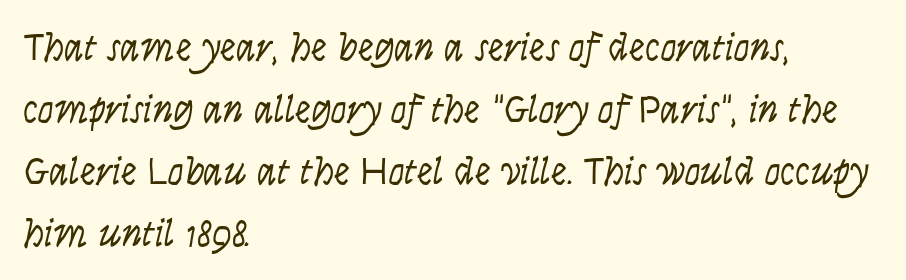
Q: Is the text bold? A: No.
Q: Is the text italic (slanted)? A: Yes.
Q: Is the typeface a serif or a sans-serif typeface? A: Sans-serif.
Q: Is the text underlined? A: No.
Q: How is the paragraph aligned? A: Left-aligned.
Q: Is the spacing between letters normal or unusually wide? A: Normal.
Q: Is the spacing between lines tight, normal or loose? A: Normal.
Q: Width (condensed, normal, or wide)? A: Condensed.
Q: Stroke contrast? A: Low.
Q: x-height? A: Large.
Q: Monospaced? A: No.
